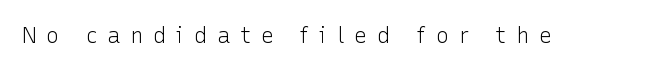
Each word looks stretched out because of the extra space between its letters. The letters stand upright; this is a roman face. Compared with a typical body face, this is equally light or lighter still. Glance below the letters and you will spot only blank space.
